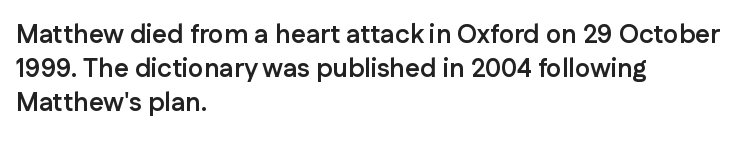
Notice how the stems are strictly vertical — no italics here. The passage shown is emphatically bold. Students, observe: this is what conventionally led text looks like. You could call the tracking neutral — neither tight nor loose. The ragged edge is on the right, which tells us the setting is flush left. Descenders are the only things crossing below the line.
